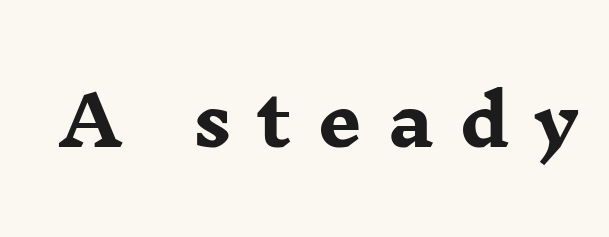
{"serif": "yes", "italic": "no", "bold": "yes", "weight": "heavy", "width": "wide", "stroke_contrast": "low", "x_height": "medium", "monospaced": "no", "underline": "no", "letter_spacing": "wide", "letter_spacing_em": 0.37, "glyph_px": 69}
